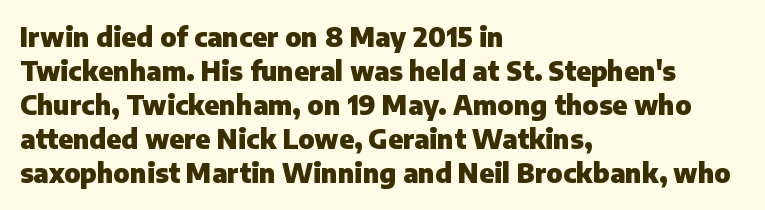
The image shows 26 px bold type, upright; set left-aligned, normal line spacing (1.31x), normal letter spacing, not underlined.
